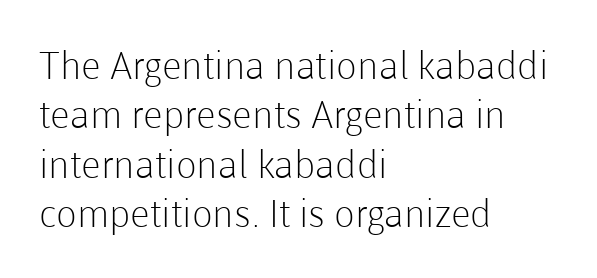
{"serif": "no", "italic": "no", "bold": "no", "weight": "light", "width": "normal", "stroke_contrast": "low", "x_height": "medium", "monospaced": "no", "underline": "no", "align": "left", "line_spacing": "normal", "line_spacing_ratio": 1.3, "letter_spacing": "normal", "letter_spacing_em": 0.0, "glyph_px": 38}
